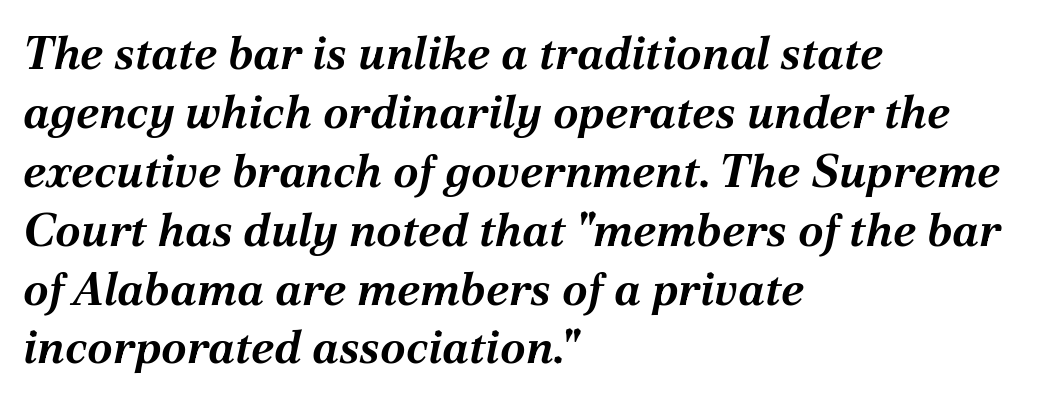
{"italic": "yes", "lean": "right", "slant_degrees": 12, "bold": "yes", "weight": "bold", "width": "normal", "stroke_contrast": "medium", "x_height": "medium", "monospaced": "no", "underline": "no", "align": "left", "line_spacing": "normal", "line_spacing_ratio": 1.28, "letter_spacing": "normal", "letter_spacing_em": 0.0, "glyph_px": 46}
